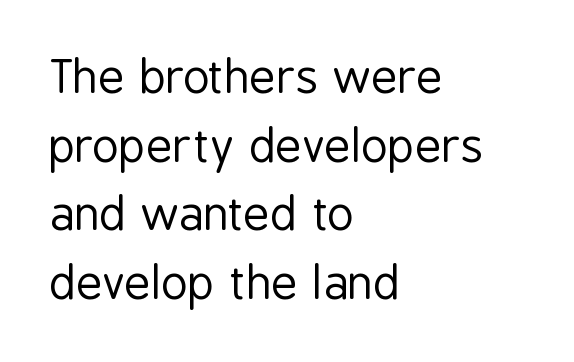
The image shows 46 px regular-weight, condensed sans-serif type, upright; set left-aligned, normal line spacing (1.49x), normal letter spacing, not underlined; low stroke contrast and a medium x-height.
